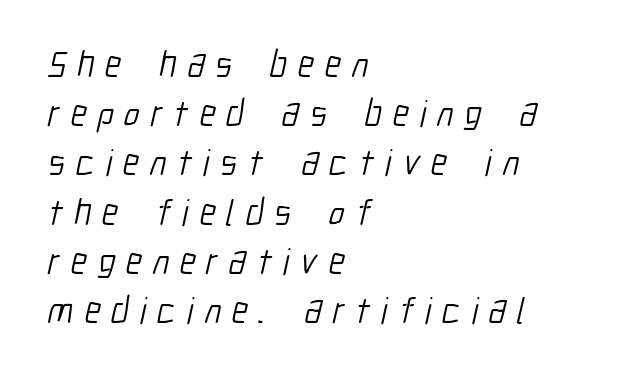
The passage shown has open, widely tracked lettering throughout. The passage shown is not bold in any degree. A typesetter would call this proportional, since set widths differ per character. Compared with typical paragraphs, the rows here are spaced about the same. Teacher's note: observe the even left margin — that is flush-left alignment.
